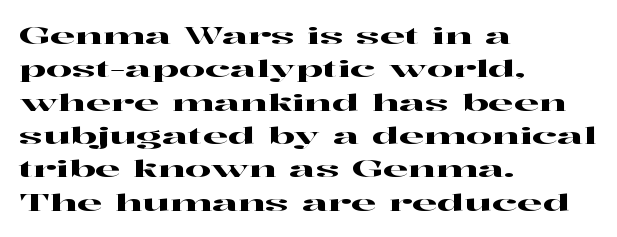
The image shows 23 px text type, upright; set left-aligned, normal line spacing (1.45x), normal letter spacing, not underlined.
